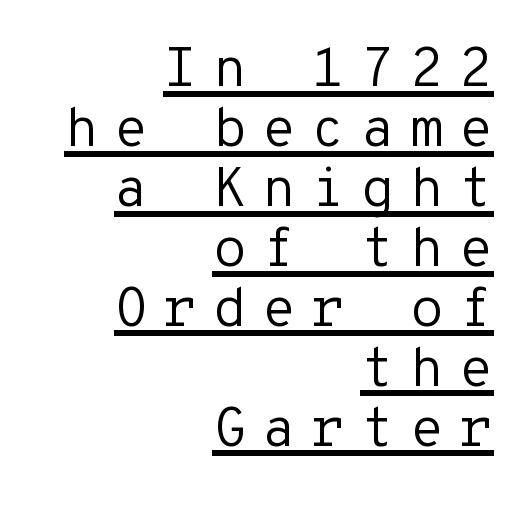
The image shows 55 px regular-weight sans-serif type, upright, monospaced; set right-aligned, tight line spacing (1.09x), unusually wide letter spacing (+0.28 em), underlined; low stroke contrast and a medium x-height.
